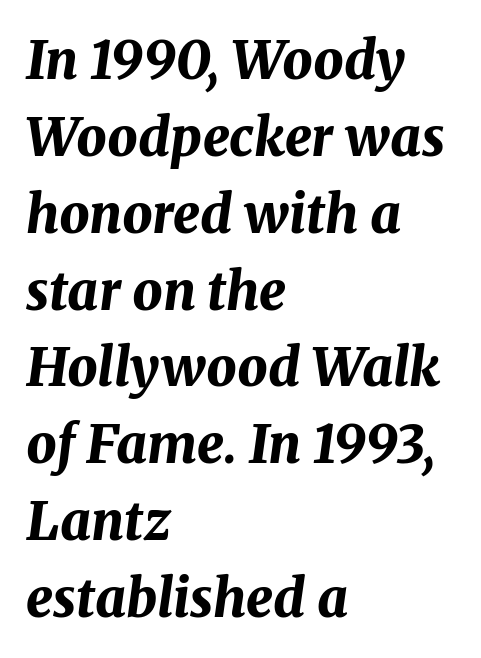
{"italic": "yes", "lean": "right", "slant_degrees": 8, "bold": "yes", "weight": "bold", "width": "normal", "stroke_contrast": "medium", "x_height": "medium", "monospaced": "no", "underline": "no", "align": "left", "line_spacing": "normal", "line_spacing_ratio": 1.45, "letter_spacing": "normal", "letter_spacing_em": 0.0, "glyph_px": 53}
